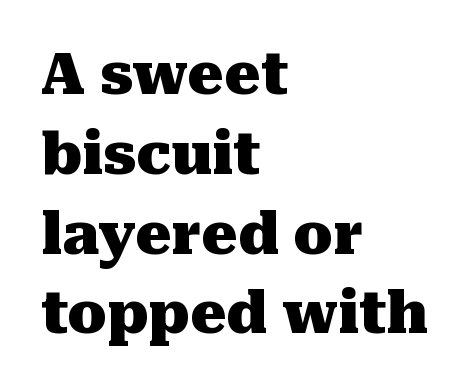
{"serif": "yes", "italic": "no", "bold": "yes", "weight": "heavy", "width": "normal", "stroke_contrast": "medium", "x_height": "medium", "monospaced": "no", "underline": "no", "align": "left", "line_spacing": "normal", "line_spacing_ratio": 1.4, "letter_spacing": "normal", "letter_spacing_em": 0.0, "glyph_px": 57}
